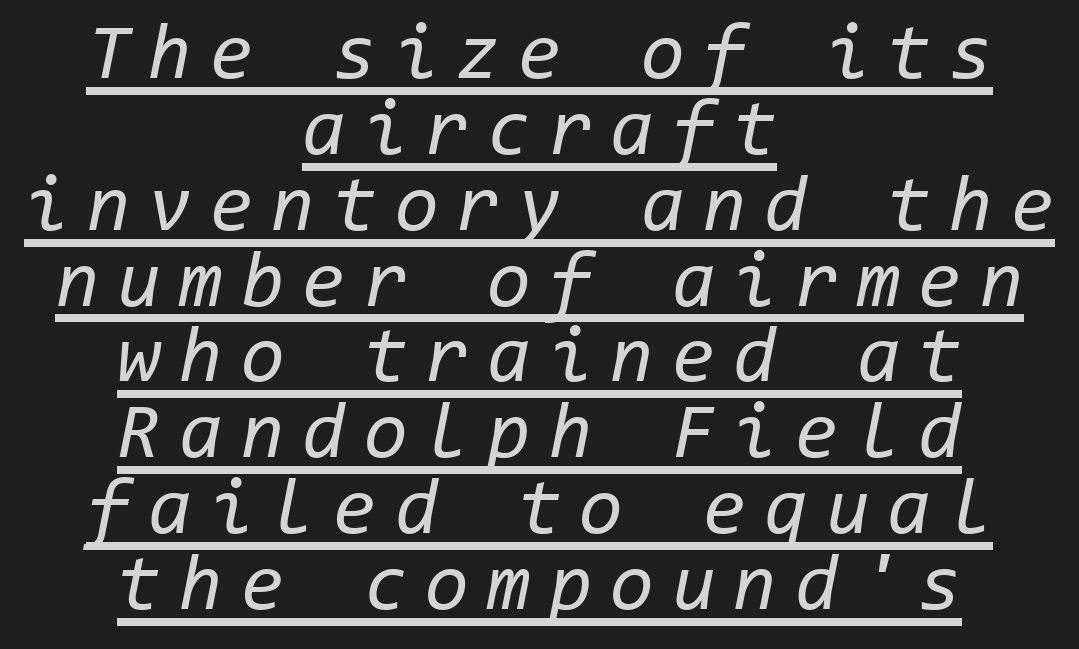
The image shows 79 px regular-weight type, italic (leaning right), monospaced; set centered, tight line spacing (0.96x), unusually wide letter spacing (+0.23 em), underlined; low stroke contrast and a medium x-height.
